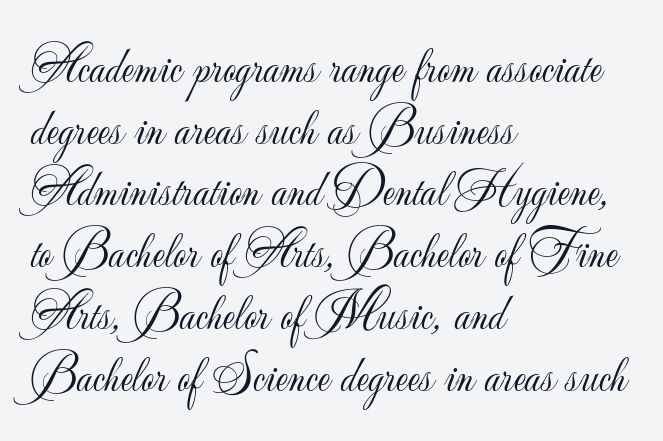
The image shows 51 px light sans-serif type; set left-aligned, line spacing 1.21x, normal letter spacing, not underlined; low stroke contrast and a small x-height.
